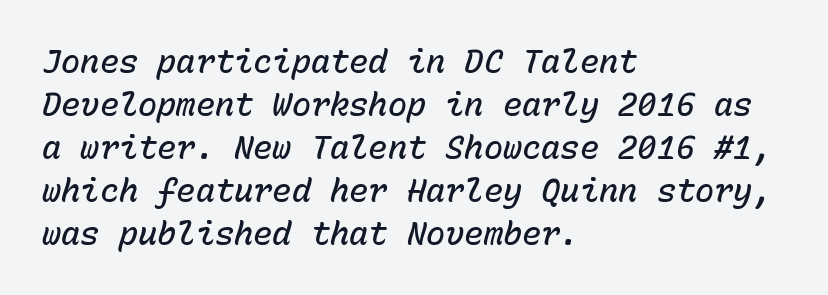
The image shows 32 px semibold type, italic (leaning right), monospaced; set left-aligned, normal line spacing (1.34x), normal letter spacing, not underlined; low stroke contrast and a medium x-height.
